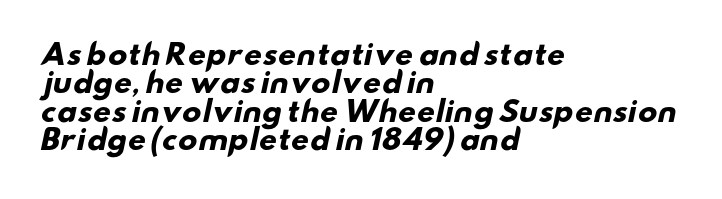
{"serif": "no", "bold": "yes", "weight": "heavy", "width": "wide", "stroke_contrast": "low", "x_height": "small", "monospaced": "no", "underline": "no", "align": "left", "line_spacing": "tight", "line_spacing_ratio": 1.01, "letter_spacing": "normal", "letter_spacing_em": 0.0, "glyph_px": 28}
